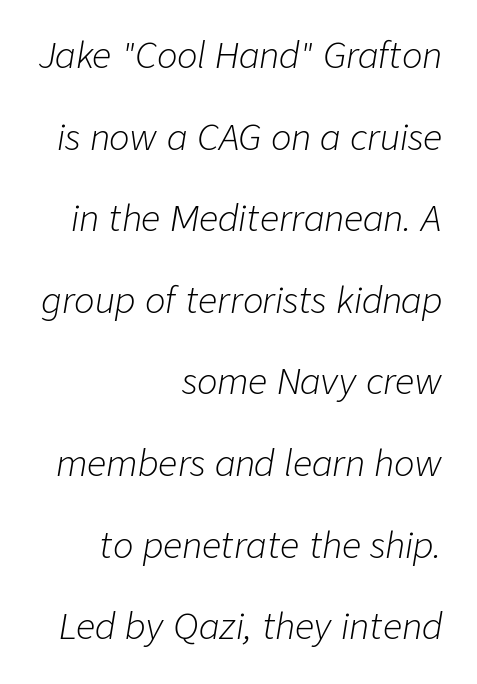
Nothing unusual about the tracking: characters are spaced as the font intends. A typesetter would call this proportional, since set widths differ per character. One glance says open: line gaps are wider than usual. The specimen reads as italic at a glance.
